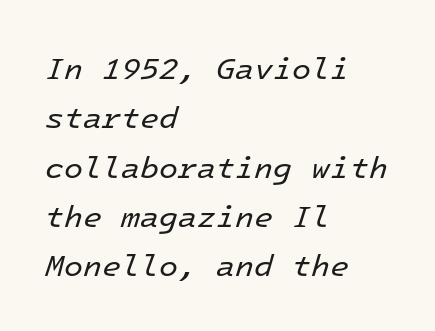
The image shows 31 px regular-weight type, italic (leaning right), monospaced; set left-aligned, normal line spacing (1.59x), normal letter spacing, not underlined; low stroke contrast and a medium x-height.
